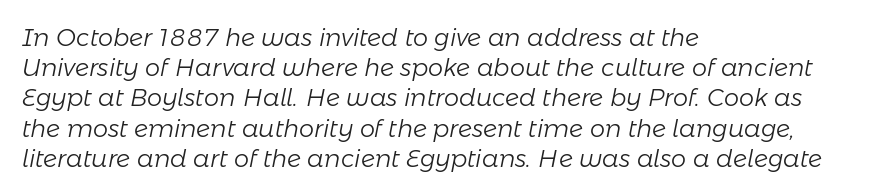
{"italic": "yes", "lean": "right", "slant_degrees": 11, "bold": "no", "underline": "no", "align": "left", "line_spacing": "normal", "line_spacing_ratio": 1.26, "letter_spacing": "normal", "letter_spacing_em": 0.0, "glyph_px": 24}
